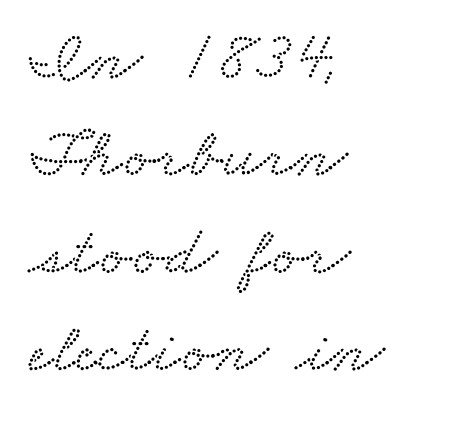
The image shows 71 px wide serif type; set left-aligned, normal line spacing (1.37x), normal letter spacing, not underlined; low stroke contrast and a small x-height.
